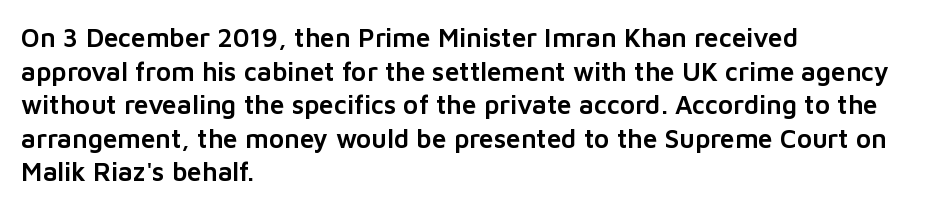
Q: Is the text italic (slanted)? A: No, it is upright.
Q: Is the text underlined? A: No.
Q: How is the paragraph aligned? A: Left-aligned.
Q: Is the spacing between letters normal or unusually wide? A: Normal.
Q: Is the spacing between lines tight, normal or loose? A: Normal.
